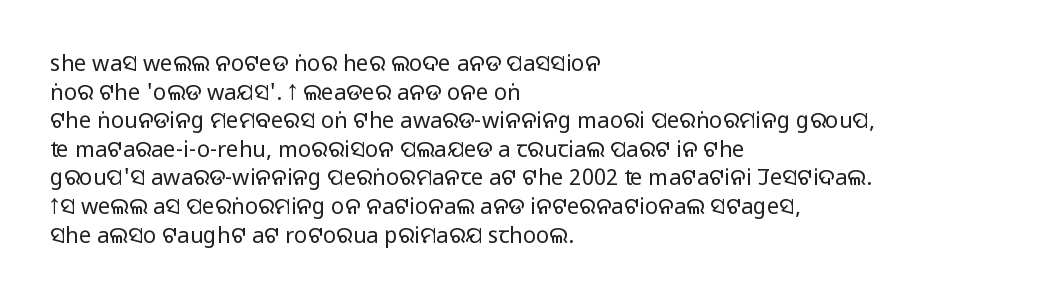
The image shows 22 px text type, upright; set left-aligned, normal line spacing (1.3x), normal letter spacing, not underlined.
